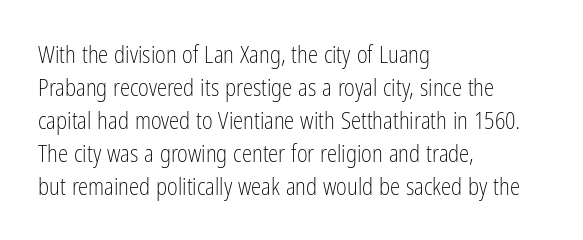
{"italic": "no", "bold": "no", "underline": "no", "align": "left", "line_spacing": "normal", "line_spacing_ratio": 1.43, "letter_spacing": "normal", "letter_spacing_em": 0.0, "glyph_px": 23}
